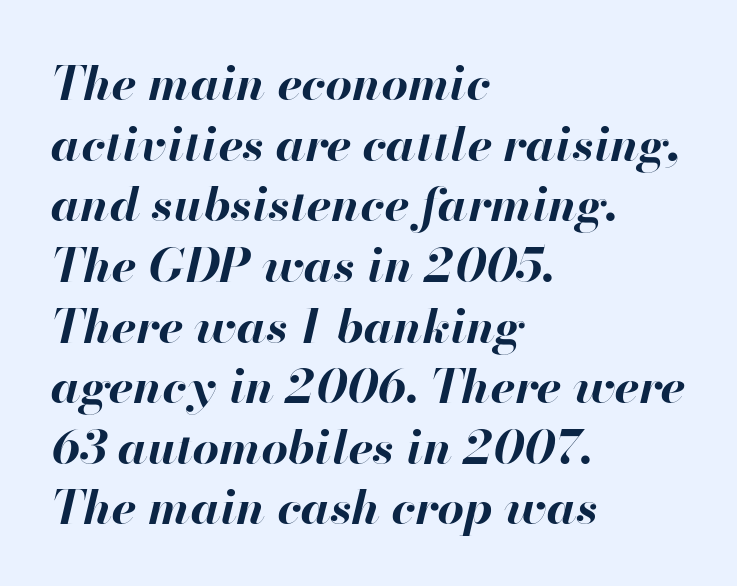
The image shows 47 px bold type, italic (leaning right); set left-aligned, normal line spacing (1.29x), normal letter spacing, not underlined; high stroke contrast and a small x-height.
